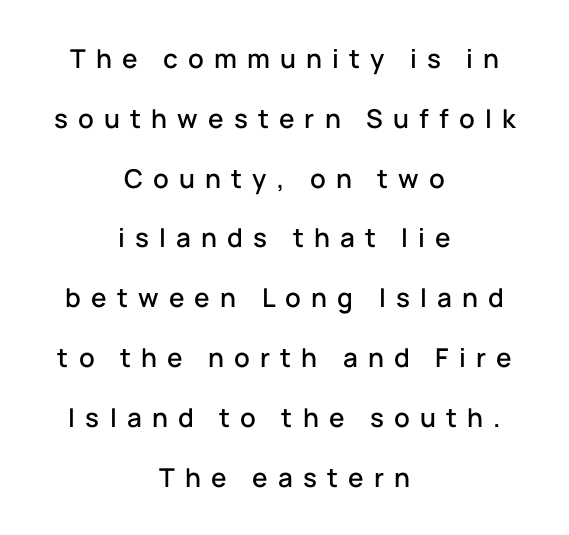
Is the letter spacing exaggerated? Yes — the characters are pushed far apart. Students, observe: this is what heavily led, spacious text looks like. In CSS terms this would be text-align: center. The space directly below the letters is spotless. Do the letters lean? They stand straight.
